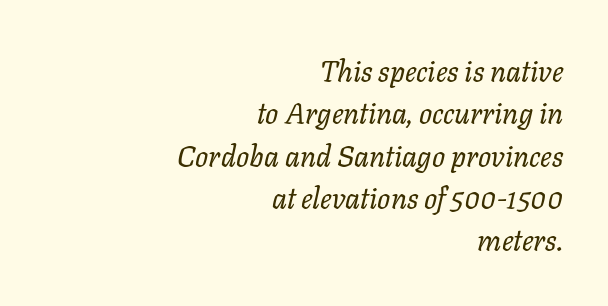
The image shows 29 px regular-weight type, italic (leaning right); set right-aligned, normal line spacing (1.46x), normal letter spacing, not underlined; low stroke contrast and a medium x-height.
